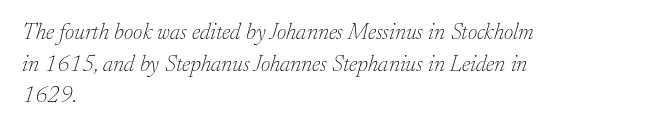
Q: Is the text bold? A: No.
Q: Is the text italic (slanted)? A: Yes, it leans right by about 17 degrees.
Q: Is the text underlined? A: No.
Q: How is the paragraph aligned? A: Left-aligned.
Q: Is the spacing between letters normal or unusually wide? A: Normal.
Q: Is the spacing between lines tight, normal or loose? A: Normal.
